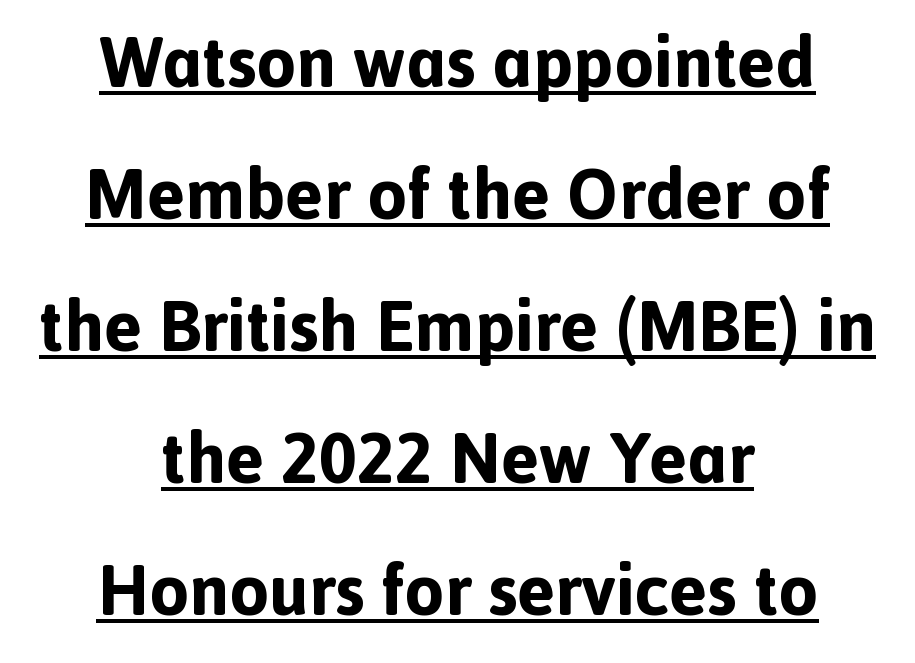
The font is running at its bold setting. Compared with undecorated copy, this sample adds a rule below the words. Layout note: lines centered. The passage shown has conventional tracking throughout. Note the varied advance widths — an 'i' is clearly narrower than an 'm'.
